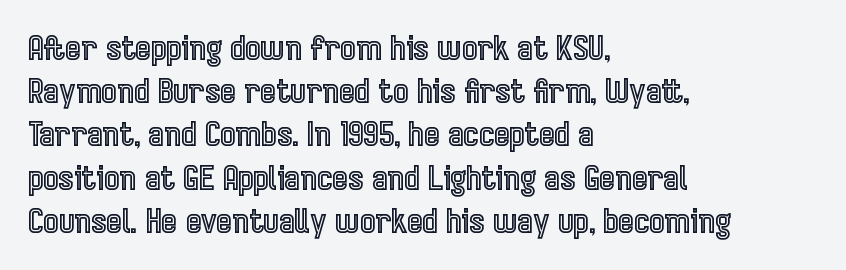
Looks like regular typesetting: each glyph gets only the width it needs. Line spacing here is normal. Teacher's note: observe the even left margin — that is flush-left alignment. No extra tracking has been applied to these lines.
